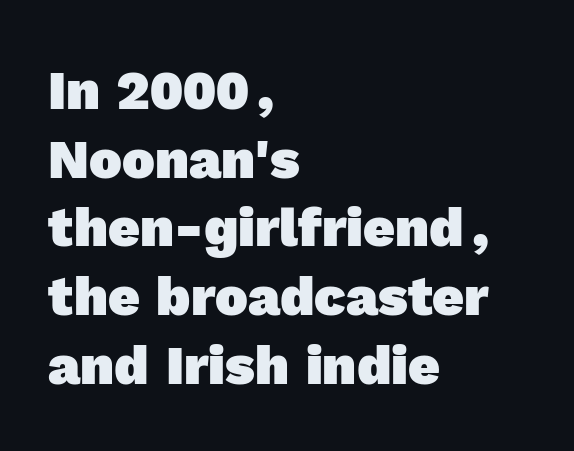
The image shows 55 px heavy sans-serif type; set left-aligned, normal line spacing (1.25x), normal letter spacing, not underlined; a medium x-height.
